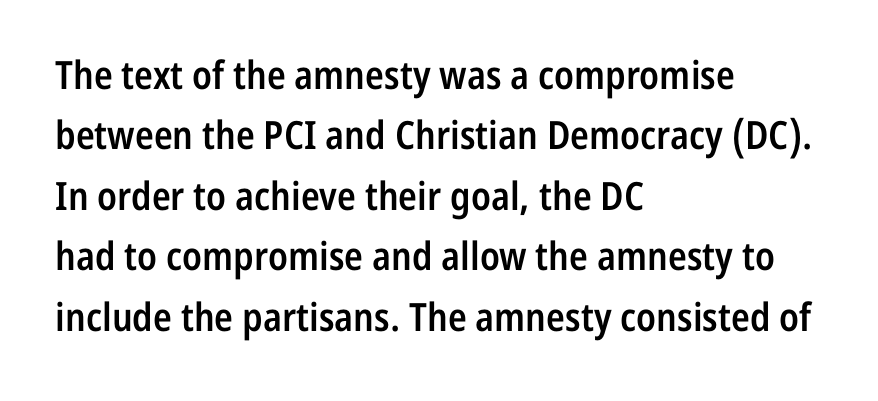
{"serif": "no", "italic": "no", "bold": "semi", "weight": "semibold", "width": "condensed", "stroke_contrast": "low", "x_height": "medium", "monospaced": "no", "underline": "no", "align": "left", "line_spacing": "normal", "line_spacing_ratio": 1.55, "letter_spacing": "normal", "letter_spacing_em": 0.0, "glyph_px": 39}
